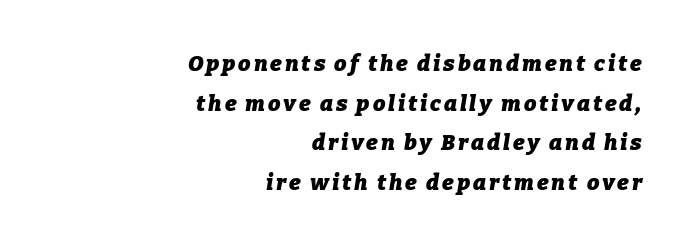
You'd pick this weight for a headline — it's a proper bold. This is oblique type, the kind used for emphasis or titles. Teacher's note: observe the even right margin — that is flush-right alignment. Quick note: underline off.
